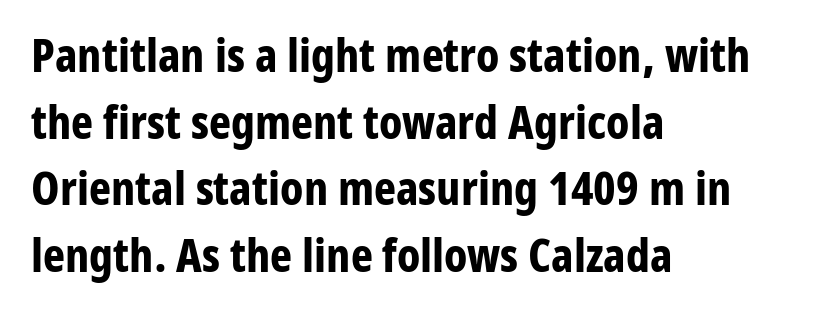
The line texture is even and compact thanks to regular tracking. Horizontal alignment here is leftward, the default for most running prose. Designer's note — italics off, roman on. Type style note: lacks serifs. Vertically, the passage feels balanced, rows spaced as you'd expect.
